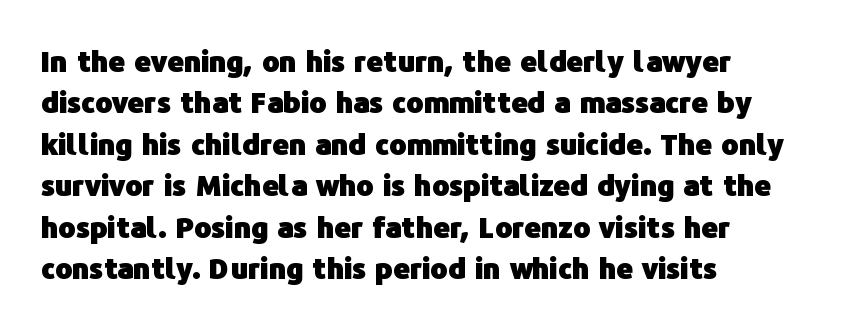
Examine the stroke ends and you'll find no serifs. The letters stand straight up with perfectly vertical stems. On the weight axis this lands at bold, roughly 700. Note the varied advance widths — an 'i' is clearly narrower than an 'm'. Typeset ragged right — the left edge is the straight one. Anything drawn beneath the words? Only blank space.
